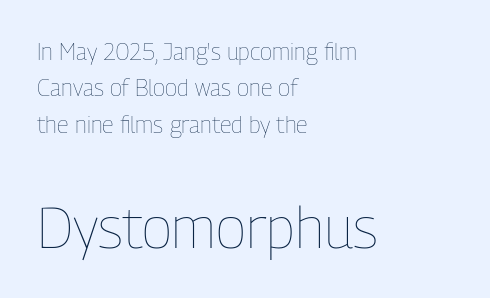
The image shows 57 px thin, condensed type, upright; set left-aligned, normal line spacing (1.58x), normal letter spacing, not underlined; the second (bottom) block is 2.48x larger; low stroke contrast and a medium x-height.
